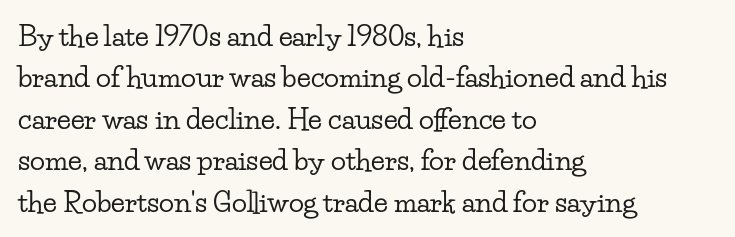
The image shows 28 px wide serif type, upright; set left-aligned, normal line spacing (1.48x), normal letter spacing, not underlined; low stroke contrast and a small x-height.
